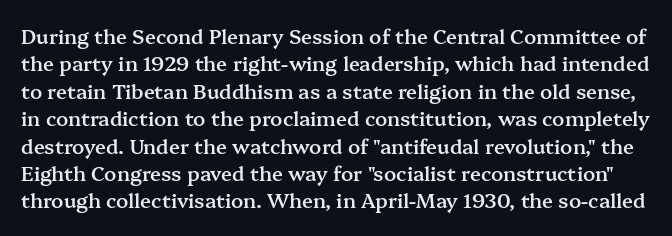
Typesetter's note: demi weight, one step under bold. This sample uses an upright cut, with every glyph sitting square on the baseline. Leading: standard. The letterforms sit shoulder to shoulder at normal distance. Rule under the text: the space is simply empty.
